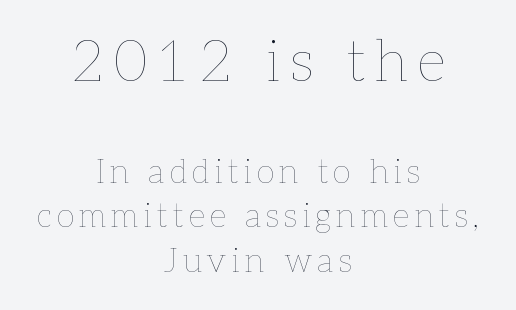
{"italic": "no", "bold": "no", "weight": "thin", "width": "normal", "stroke_contrast": "low", "x_height": "medium", "monospaced": "no", "underline": "no", "align": "center", "line_spacing": "normal", "line_spacing_ratio": 1.35, "larger_block": "first", "size_ratio": 1.76, "glyph_px": 58}
